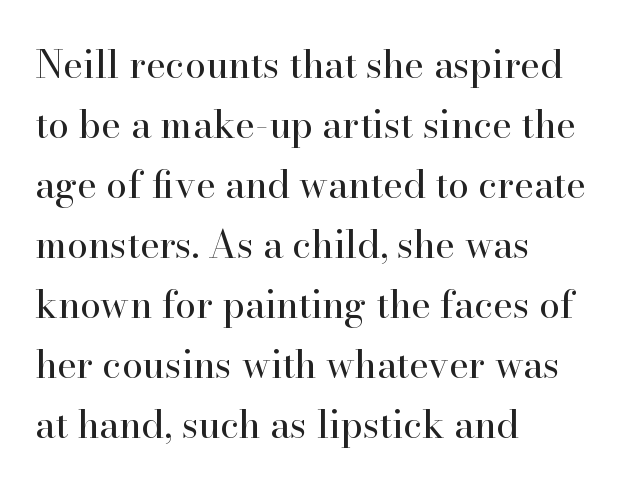
The gap between lines stays unmarked. Type style note: has serifs. The passage shown is typed in a proportional face where columns would drift. Posture: upright roman. The paragraph shown leans on its left margin.
